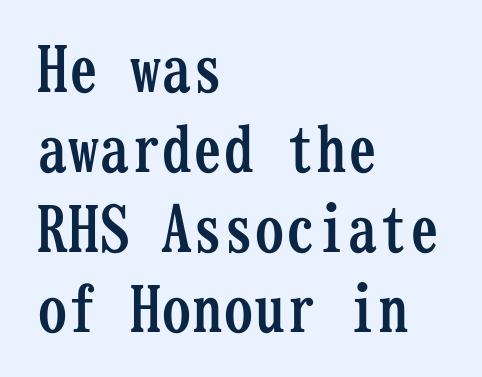
{"serif": "yes", "italic": "no", "bold": "yes", "weight": "semibold", "width": "condensed", "stroke_contrast": "low", "x_height": "medium", "monospaced": "yes", "underline": "no", "align": "left", "line_spacing": "normal", "line_spacing_ratio": 1.29, "letter_spacing": "normal", "letter_spacing_em": 0.0, "glyph_px": 62}
